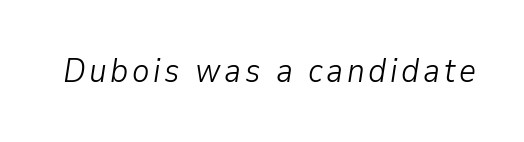
{"italic": "yes", "lean": "right", "slant_degrees": 9, "bold": "no", "weight": "light", "width": "normal", "stroke_contrast": "low", "x_height": "medium", "monospaced": "no", "underline": "no", "glyph_px": 33}
